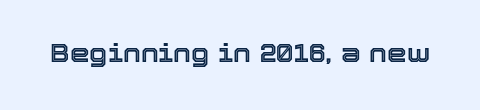
Q: Is the text italic (slanted)? A: No, it is upright.
Q: Is the text underlined? A: No.
Q: Is the spacing between letters normal or unusually wide? A: Normal.
